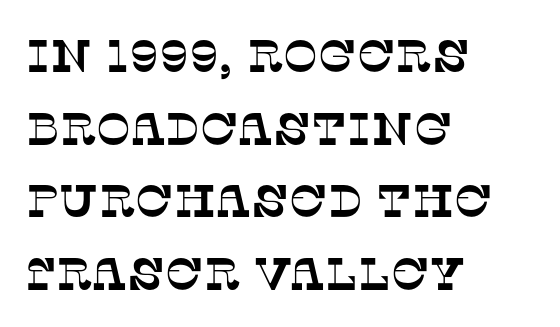
Q: Is the typeface a serif or a sans-serif typeface? A: Serif.
Q: Is the text underlined? A: No.
Q: How is the paragraph aligned? A: Left-aligned.
Q: Is the spacing between letters normal or unusually wide? A: Normal.
Q: Is the spacing between lines tight, normal or loose? A: Normal.
Q: Width (condensed, normal, or wide)? A: Normal.
Q: Stroke contrast? A: Low.
Q: x-height? A: Large.
Q: Monospaced? A: No.
